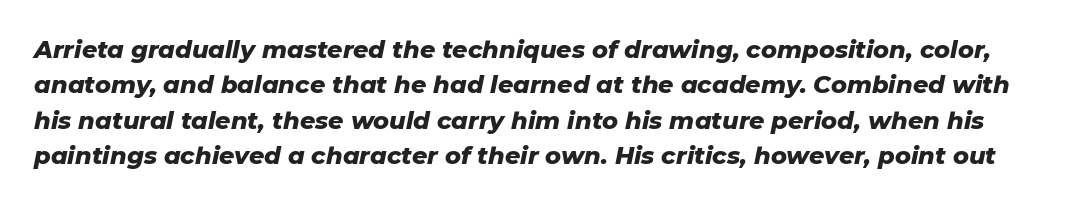
The image shows 24 px bold type, italic (leaning right); set normal line spacing (1.47x), normal letter spacing, not underlined.
